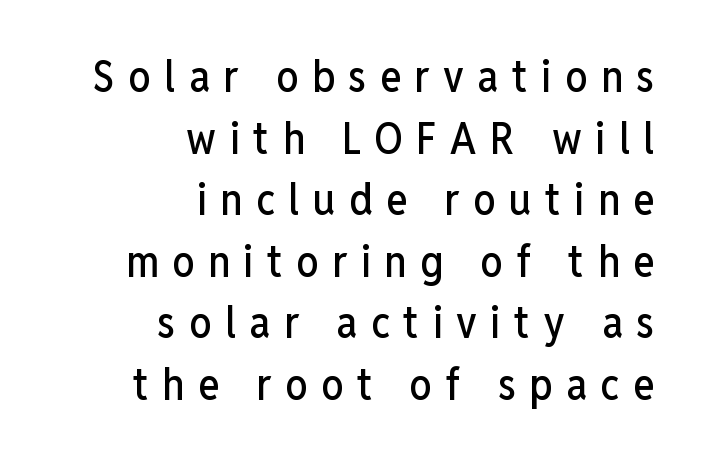
{"serif": "no", "italic": "no", "width": "condensed", "stroke_contrast": "low", "x_height": "medium", "monospaced": "no", "underline": "no", "align": "right", "line_spacing": "normal", "line_spacing_ratio": 1.4, "letter_spacing": "wide", "letter_spacing_em": 0.31, "glyph_px": 44}
